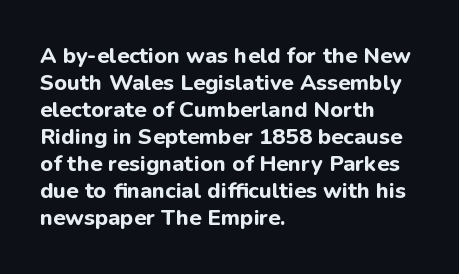
{"italic": "no", "bold": "yes", "underline": "no", "align": "left", "line_spacing_ratio": 1.23, "letter_spacing": "normal", "letter_spacing_em": 0.0, "glyph_px": 22}
